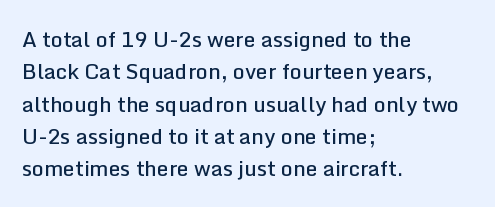
The image shows 21 px text type, upright; set left-aligned, normal line spacing (1.54x), normal letter spacing, not underlined.
